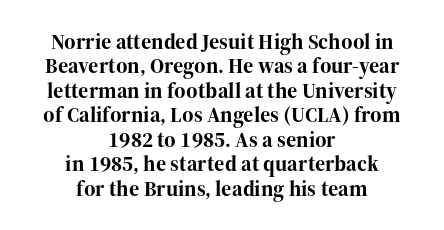
Q: Is the text bold? A: Yes.
Q: Is the text italic (slanted)? A: No, it is upright.
Q: Is the text underlined? A: No.
Q: How is the paragraph aligned? A: Centered.
Q: Is the spacing between letters normal or unusually wide? A: Normal.
Q: Is the spacing between lines tight, normal or loose? A: Tight.
